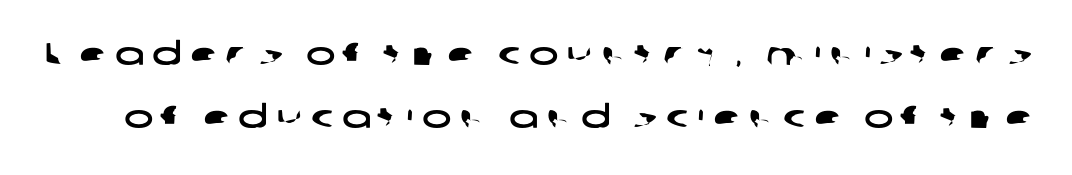
The image shows 31 px wide sans-serif type; set loose line spacing (2.03x), unusually wide letter spacing (+0.28 em), not underlined; low stroke contrast and a medium x-height.
